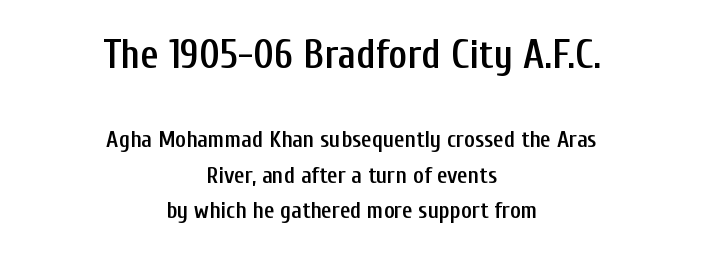
Q: Is the text bold? A: Semi-bold.
Q: Is the text italic (slanted)? A: No, it is upright.
Q: Is the typeface a serif or a sans-serif typeface? A: Sans-serif.
Q: Is the text underlined? A: No.
Q: How is the paragraph aligned? A: Centered.
Q: Is the spacing between letters normal or unusually wide? A: Normal.
Q: Is the spacing between lines tight, normal or loose? A: Normal.
Q: Which block of text is set in a larger size, the first (top) or the second (bottom)? A: The first (top) one.
Q: Width (condensed, normal, or wide)? A: Condensed.
Q: Stroke contrast? A: Low.
Q: x-height? A: Medium.
Q: Monospaced? A: No.
